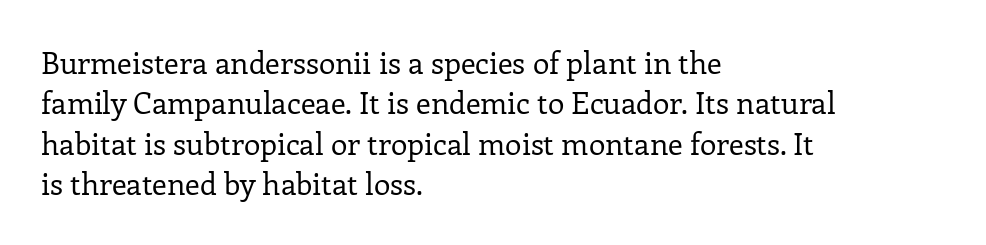
Q: Is the text bold? A: No.
Q: Is the text italic (slanted)? A: No, it is upright.
Q: Is the typeface a serif or a sans-serif typeface? A: Serif.
Q: Is the text underlined? A: No.
Q: How is the paragraph aligned? A: Left-aligned.
Q: Is the spacing between letters normal or unusually wide? A: Normal.
Q: Is the spacing between lines tight, normal or loose? A: Normal.
Q: Width (condensed, normal, or wide)? A: Normal.
Q: Stroke contrast? A: Low.
Q: x-height? A: Medium.
Q: Monospaced? A: No.
